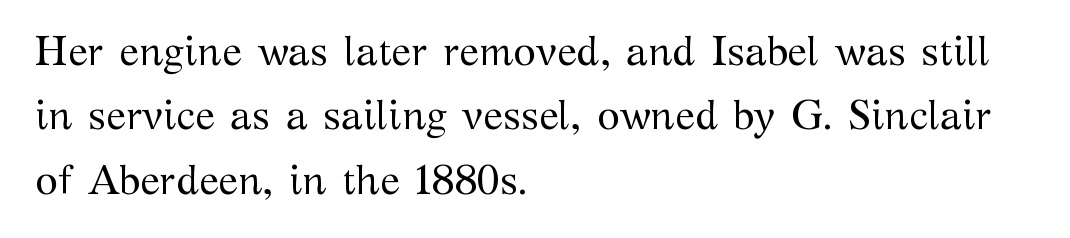
The image shows 41 px regular-weight serif type, upright; set left-aligned, normal line spacing (1.57x), normal letter spacing, not underlined; medium stroke contrast and a medium x-height.
